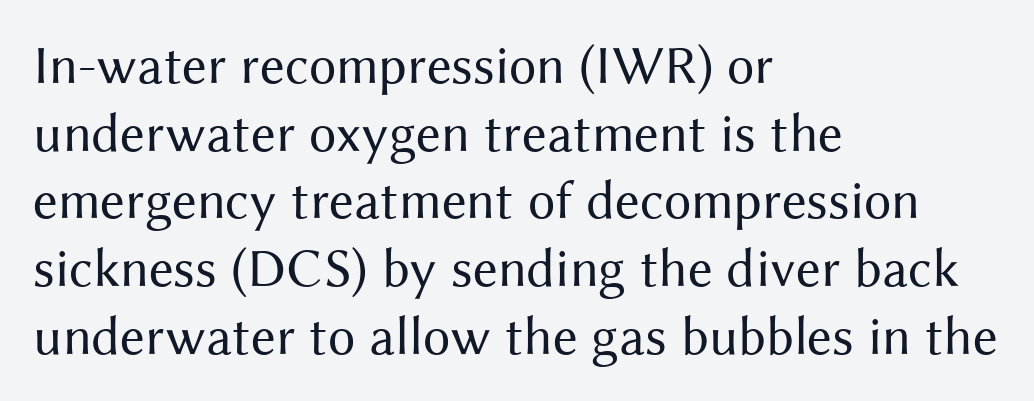
The image shows 55 px regular-weight sans-serif type, upright; set left-aligned, line spacing 1.23x, normal letter spacing, not underlined; medium stroke contrast and a medium x-height.
